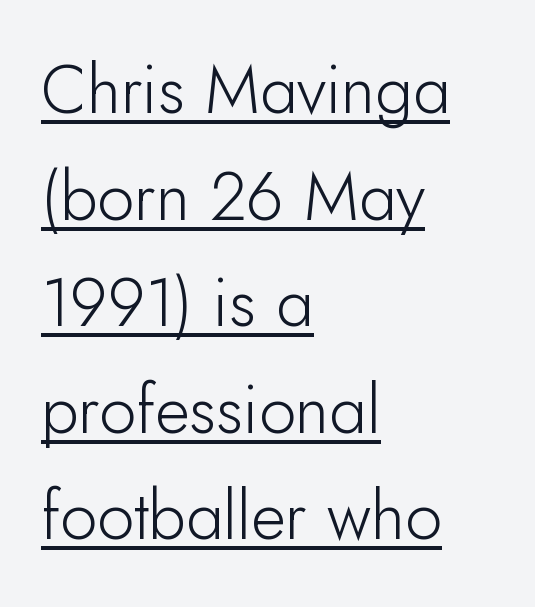
Q: Is the text bold? A: No.
Q: Is the text italic (slanted)? A: No, it is upright.
Q: Is the typeface a serif or a sans-serif typeface? A: Sans-serif.
Q: Is the text underlined? A: Yes.
Q: How is the paragraph aligned? A: Left-aligned.
Q: Is the spacing between letters normal or unusually wide? A: Normal.
Q: Is the spacing between lines tight, normal or loose? A: Normal.
Q: Width (condensed, normal, or wide)? A: Normal.
Q: Stroke contrast? A: Low.
Q: x-height? A: Small.
Q: Monospaced? A: No.
